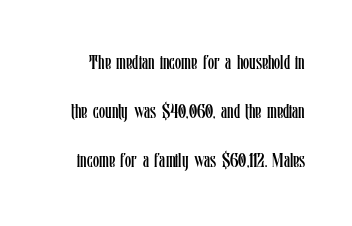
The image shows 20 px text type, upright; set loose line spacing (2.45x), normal letter spacing, not underlined.
